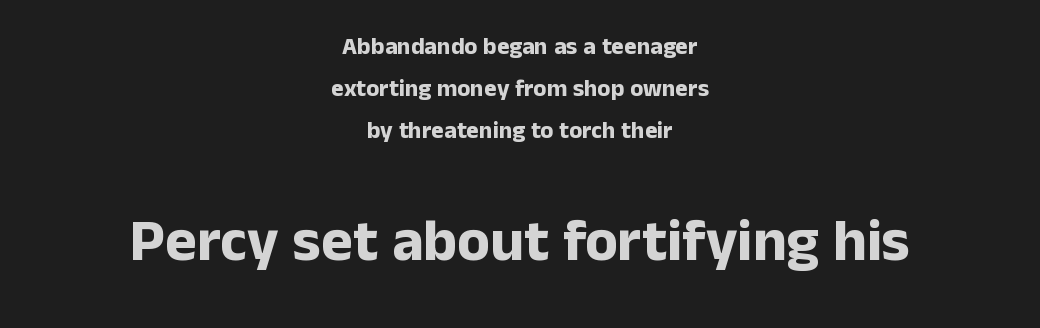
The image shows 60 px bold sans-serif type, upright; set centered, line spacing 1.75x, normal letter spacing, not underlined; the second (bottom) block is 2.5x larger; low stroke contrast and a medium x-height.
